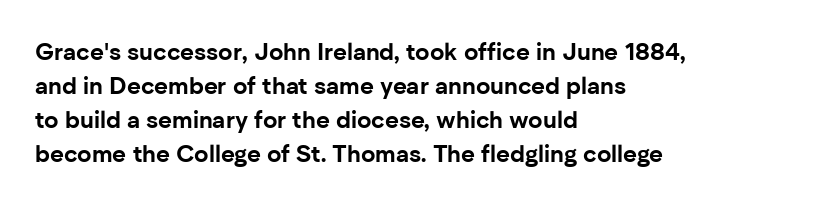
Q: Is the text bold? A: Yes.
Q: Is the text italic (slanted)? A: No, it is upright.
Q: Is the text underlined? A: No.
Q: How is the paragraph aligned? A: Left-aligned.
Q: Is the spacing between letters normal or unusually wide? A: Normal.
Q: Is the spacing between lines tight, normal or loose? A: Normal.
